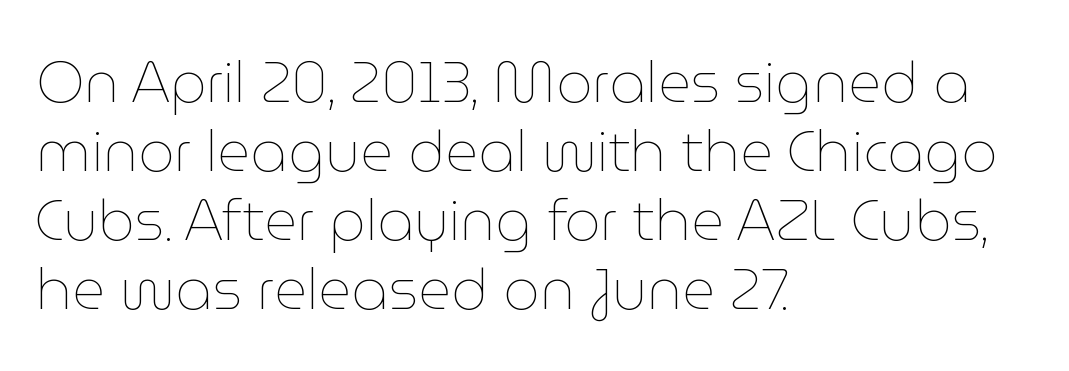
Q: Is the text bold? A: No.
Q: Is the text italic (slanted)? A: No, it is upright.
Q: Is the text underlined? A: No.
Q: How is the paragraph aligned? A: Left-aligned.
Q: Is the spacing between letters normal or unusually wide? A: Normal.
Q: Width (condensed, normal, or wide)? A: Normal.
Q: Stroke contrast? A: Low.
Q: x-height? A: Medium.
Q: Monospaced? A: No.
